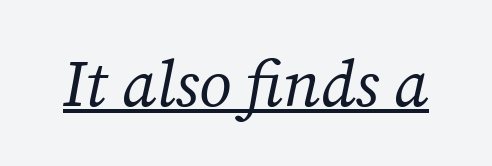
{"serif": "yes", "italic": "yes", "lean": "right", "slant_degrees": 12, "bold": "no", "weight": "regular", "width": "normal", "stroke_contrast": "medium", "x_height": "medium", "monospaced": "no", "underline": "yes", "letter_spacing": "normal", "letter_spacing_em": 0.0, "glyph_px": 65}
